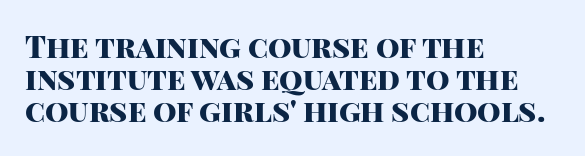
{"serif": "no", "italic": "no", "bold": "yes", "weight": "heavy", "width": "normal", "stroke_contrast": "high", "x_height": "large", "monospaced": "no", "underline": "no", "align": "left", "line_spacing": "tight", "line_spacing_ratio": 1.07, "letter_spacing": "normal", "letter_spacing_em": 0.0, "glyph_px": 30}
